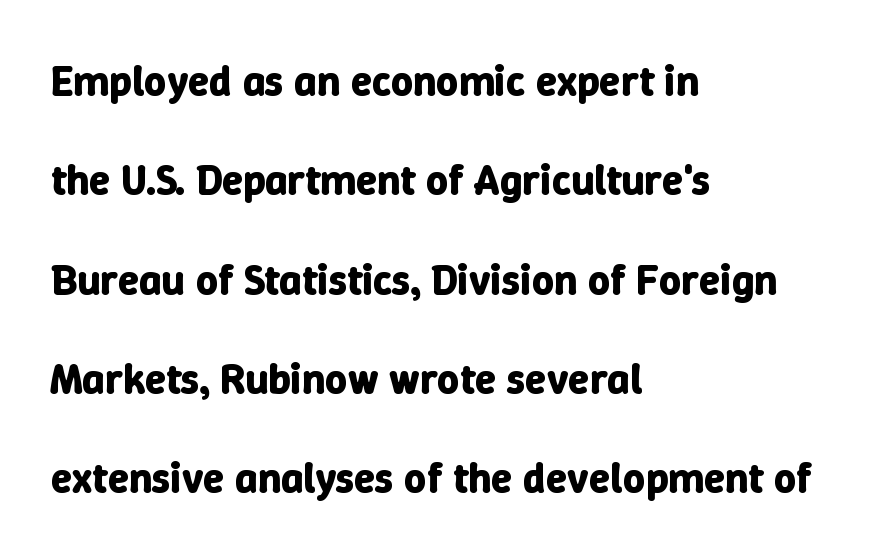
The image shows 43 px bold type, upright; set left-aligned, loose line spacing (2.31x), normal letter spacing, not underlined; low stroke contrast and a medium x-height.
